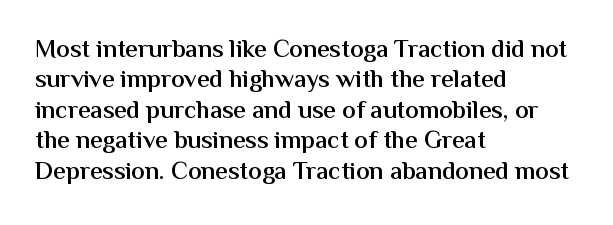
The image shows 25 px text type, upright; set left-aligned, line spacing 1.22x, normal letter spacing, not underlined.
